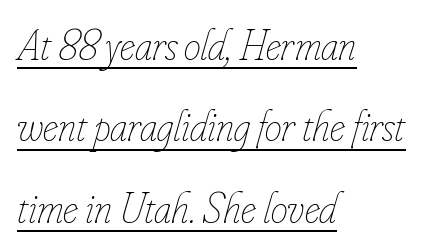
Q: Is the text bold? A: No.
Q: Is the text italic (slanted)? A: Yes, it leans right by about 16 degrees.
Q: Is the text underlined? A: Yes.
Q: How is the paragraph aligned? A: Left-aligned.
Q: Is the spacing between letters normal or unusually wide? A: Normal.
Q: Width (condensed, normal, or wide)? A: Condensed.
Q: Stroke contrast? A: Low.
Q: x-height? A: Small.
Q: Monospaced? A: No.
